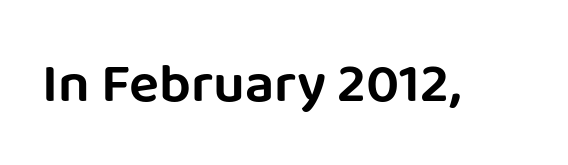
The image shows 56 px sans-serif type, upright; set normal letter spacing, not underlined; low stroke contrast and a large x-height.
